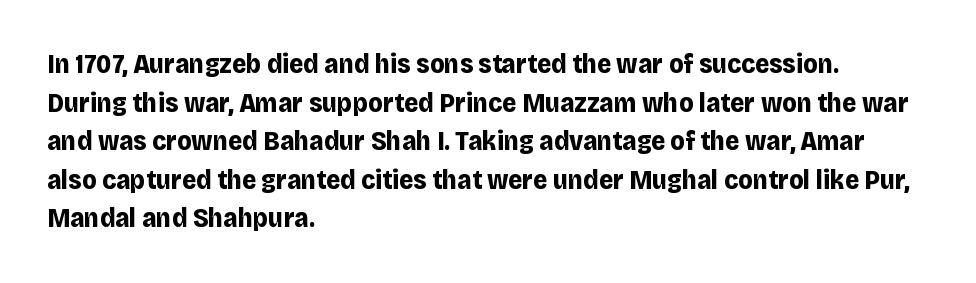
{"italic": "no", "bold": "yes", "underline": "no", "align": "left", "line_spacing": "normal", "line_spacing_ratio": 1.43, "letter_spacing": "normal", "letter_spacing_em": 0.0, "glyph_px": 27}
